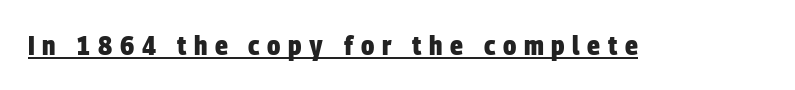
Q: Is the text bold? A: Yes.
Q: Is the text underlined? A: Yes.
Q: Is the spacing between letters normal or unusually wide? A: Unusually wide.
